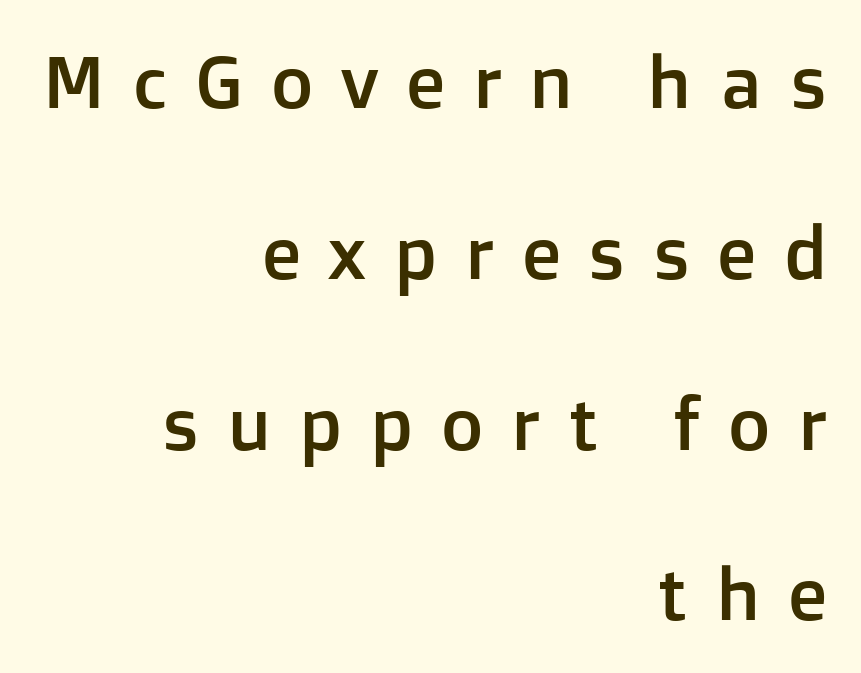
Q: Is the text italic (slanted)? A: No, it is upright.
Q: Is the typeface a serif or a sans-serif typeface? A: Sans-serif.
Q: Is the text underlined? A: No.
Q: How is the paragraph aligned? A: Right-aligned.
Q: Is the spacing between letters normal or unusually wide? A: Unusually wide.
Q: Is the spacing between lines tight, normal or loose? A: Loose.
Q: Width (condensed, normal, or wide)? A: Normal.
Q: Stroke contrast? A: Low.
Q: x-height? A: Medium.
Q: Monospaced? A: No.
